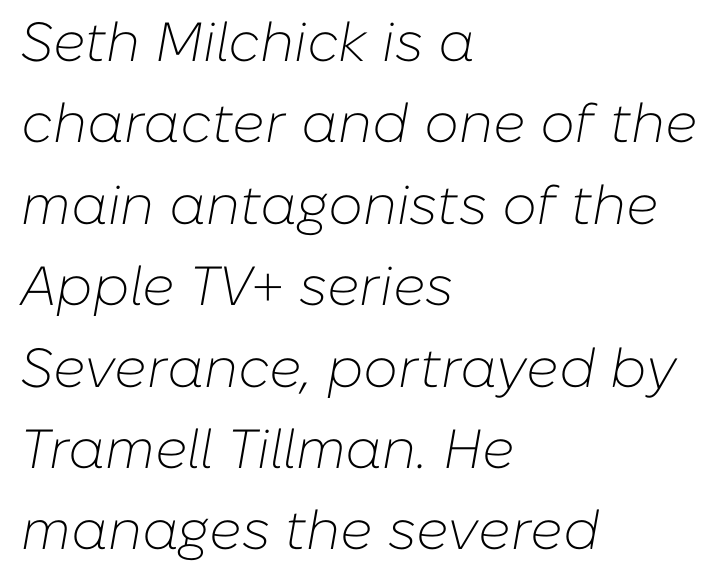
The image shows 55 px light type, italic (leaning right); set left-aligned, normal line spacing (1.48x), normal letter spacing, not underlined; low stroke contrast and a medium x-height.
